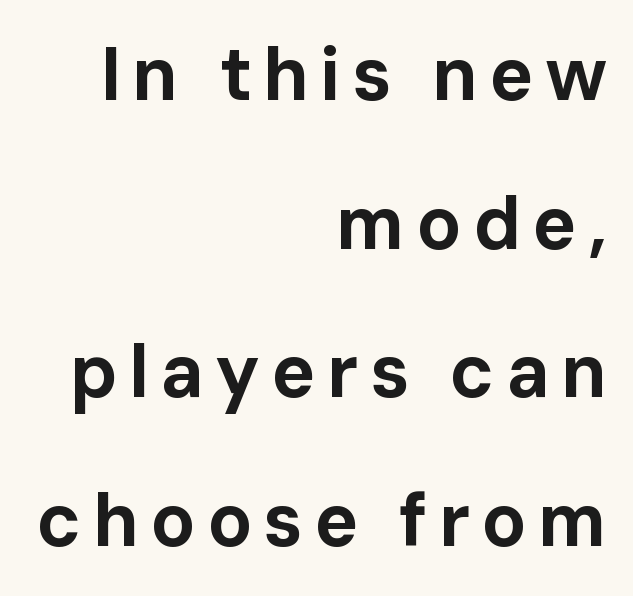
The image shows 74 px bold sans-serif type, upright; set right-aligned, loose line spacing (2.01x), not underlined; low stroke contrast and a medium x-height.
